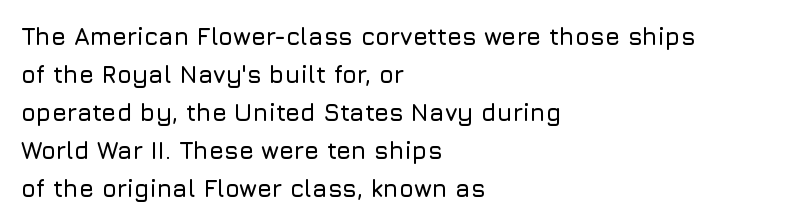
The specimen omits any rule beneath the text block's lines. Alignment: flush left. Italic? Not at all — the glyphs are vertical. The lines sit at an ordinary, default distance from one another. You could call the tracking neutral — neither tight nor loose.
